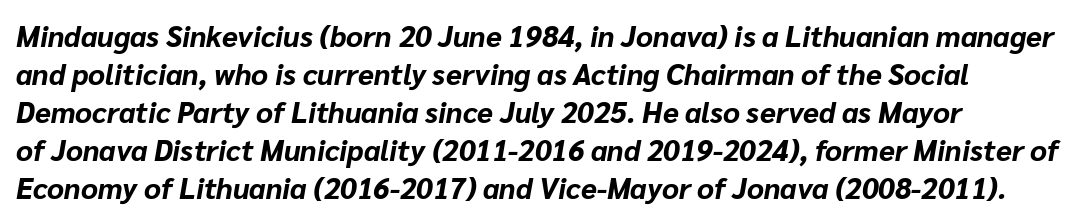
Rows of type keep a routine distance in the vertical direction. The letters are bold, with thick, heavy strokes. Unmarked baselines from the first word to the last. Is the letter spacing exaggerated? No — it looks like the ordinary default. Looks like regular typesetting: each glyph gets only the width it needs. Left-aligned paragraph, ragged on the right.
